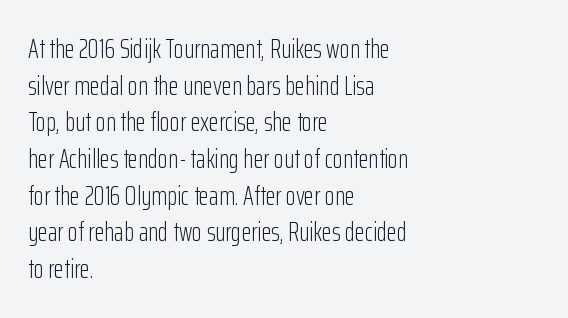
{"italic": "no", "bold": "no", "underline": "no", "align": "left", "line_spacing": "normal", "line_spacing_ratio": 1.41, "letter_spacing": "normal", "letter_spacing_em": 0.0, "glyph_px": 26}
